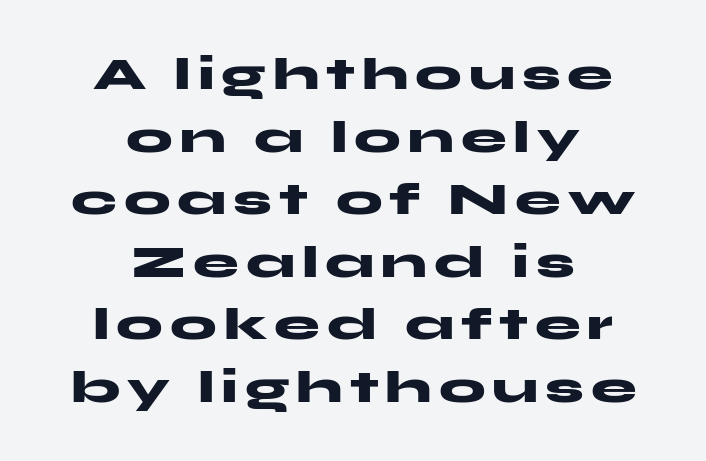
Every character sits straight up, as roman type does. Underline: absent. If you folded the block vertically in half, each line would mirror itself in length. Is this a fixed-width face? No — the glyphs have proportional, varying widths.
